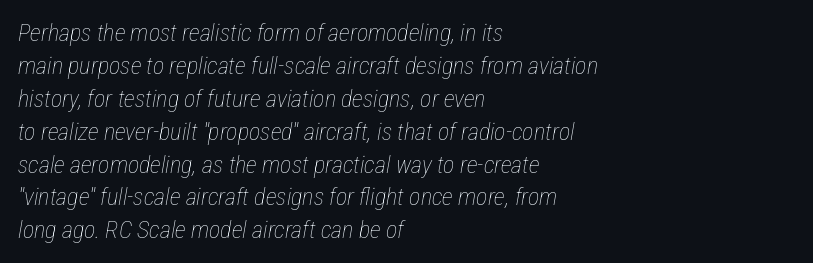
The image shows 24 px text type, italic (leaning right); set left-aligned, normal line spacing (1.37x), normal letter spacing, not underlined.
